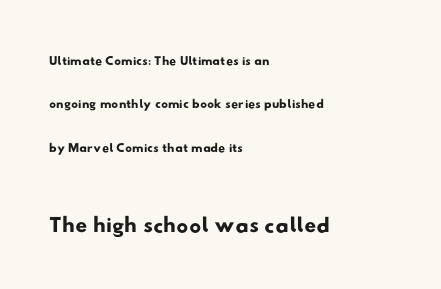
Q: Is the typeface a serif or a sans-serif typeface? A: Sans-serif.
Q: Is the text underlined? A: No.
Q: How is the paragraph aligned? A: Left-aligned.
Q: Is the spacing between letters normal or unusually wide? A: Normal.
Q: Is the spacing between lines tight, normal or loose? A: Loose.
Q: Which block of text is set in a larger size, the first (top) or the second (bottom)? A: The second (bottom) one.
Q: Width (condensed, normal, or wide)? A: Wide.
Q: Stroke contrast? A: Low.
Q: x-height? A: Small.
Q: Monospaced? A: No.
